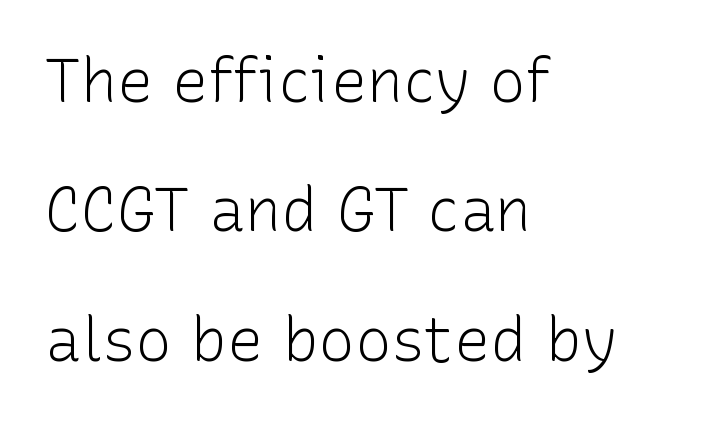
Q: Is the text bold? A: No.
Q: Is the text italic (slanted)? A: No, it is upright.
Q: Is the typeface a serif or a sans-serif typeface? A: Sans-serif.
Q: Is the text underlined? A: No.
Q: How is the paragraph aligned? A: Left-aligned.
Q: Is the spacing between letters normal or unusually wide? A: Normal.
Q: Is the spacing between lines tight, normal or loose? A: Loose.
Q: Width (condensed, normal, or wide)? A: Normal.
Q: Stroke contrast? A: Low.
Q: x-height? A: Medium.
Q: Monospaced? A: No.
